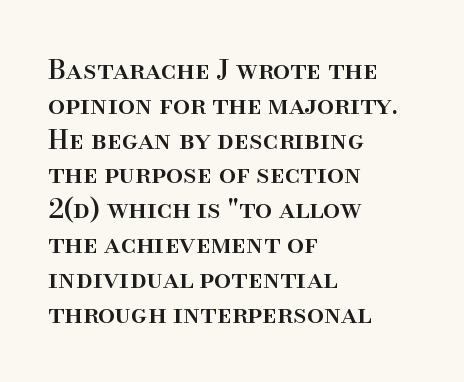
{"italic": "no", "underline": "no", "align": "left", "line_spacing": "normal", "line_spacing_ratio": 1.29, "letter_spacing": "normal", "letter_spacing_em": 0.0, "glyph_px": 27}
